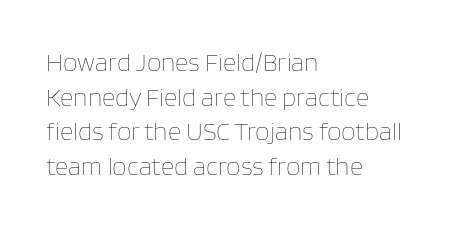
No chunkiness to these letters — they're not bold. A classic flush-left, rag-right setting is used for this passage. One glance says typical: line gaps are just what's usual. The letters sit at their default tracking, neither squeezed nor spread.
